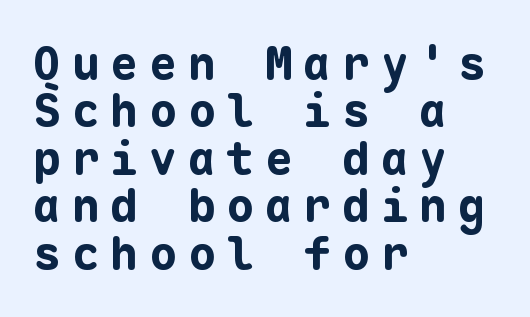
{"serif": "no", "italic": "no", "bold": "yes", "weight": "bold", "width": "normal", "stroke_contrast": "low", "x_height": "medium", "monospaced": "yes", "underline": "no", "align": "left", "line_spacing": "tight", "line_spacing_ratio": 1.03, "letter_spacing": "wide", "letter_spacing_em": 0.24, "glyph_px": 46}
